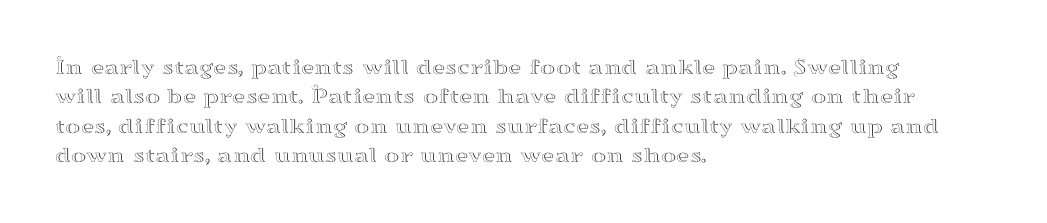
The image shows 23 px text type, upright; set left-aligned, normal line spacing (1.28x), normal letter spacing, not underlined.
